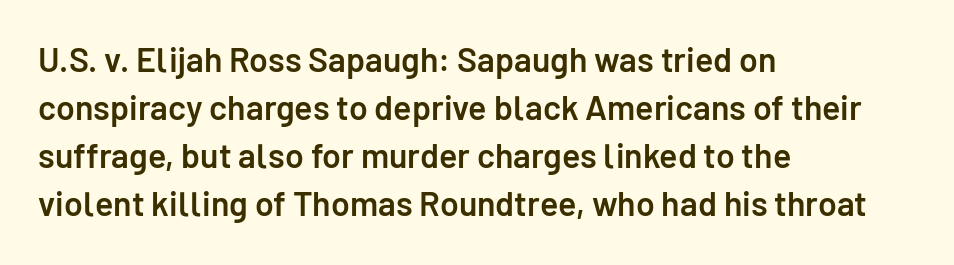
Bold? Not quite — semibold, heavier than regular but stopping short. Regular leading. Type style note: lacks serifs. One-word summary of the alignment: left. Think of a printed novel: that variable character pitch is what you see here. Decoration check: the copy has no underline.
